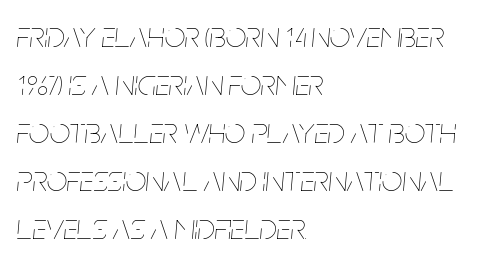
Leftover space on each line is placed entirely after the last word. Spacing verdict: proportional, widths tailored to each character. Vertical stems look standard width or narrower in stroke. Evenly set lines give the paragraph a standard silhouette. Observe the lean: these are italic letterforms. How are the letters spaced? Ordinarily, with no added tracking.
